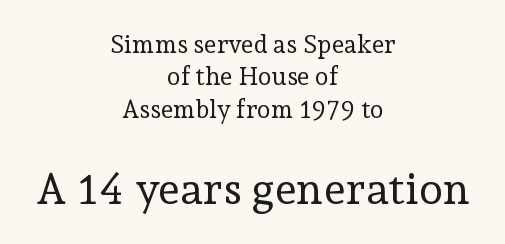
Q: Is the text bold? A: No.
Q: Is the text italic (slanted)? A: No, it is upright.
Q: Is the typeface a serif or a sans-serif typeface? A: Serif.
Q: Is the text underlined? A: No.
Q: How is the paragraph aligned? A: Centered.
Q: Is the spacing between letters normal or unusually wide? A: Normal.
Q: Is the spacing between lines tight, normal or loose? A: Normal.
Q: Which block of text is set in a larger size, the first (top) or the second (bottom)? A: The second (bottom) one.
Q: Width (condensed, normal, or wide)? A: Normal.
Q: Stroke contrast? A: Low.
Q: x-height? A: Medium.
Q: Monospaced? A: No.
